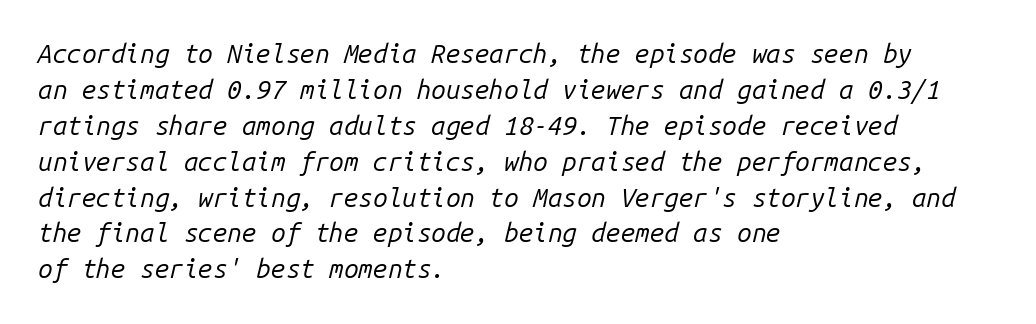
Letters have the restrained weight of plain body copy at most. The rendering keeps characters at their native spacing. Underline: absent. This block has exactly the height ordinary leading produces. This sample uses an oblique cut, with every glyph tilted off the vertical. The ragged edge is on the right, which tells us the setting is flush left.
